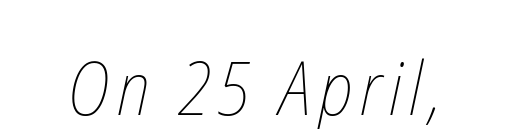
The zone under the glyphs is completely vacant. Note the varied advance widths — an 'i' is clearly narrower than an 'm'. Stems here are at most as thick as an everyday book face.
